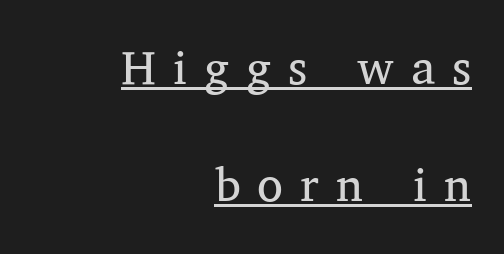
{"serif": "yes", "italic": "no", "bold": "no", "weight": "regular", "width": "normal", "stroke_contrast": "medium", "x_height": "medium", "monospaced": "no", "underline": "yes", "align": "right", "line_spacing": "loose", "line_spacing_ratio": 2.49, "letter_spacing": "wide", "letter_spacing_em": 0.36, "glyph_px": 47}
